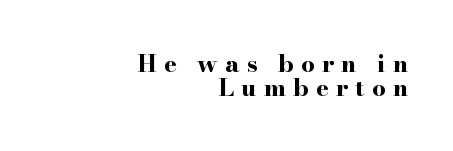
Q: Is the text bold? A: Yes.
Q: Is the text italic (slanted)? A: No, it is upright.
Q: Is the text underlined? A: No.
Q: How is the paragraph aligned? A: Right-aligned.
Q: Is the spacing between letters normal or unusually wide? A: Unusually wide.
Q: Is the spacing between lines tight, normal or loose? A: Tight.
